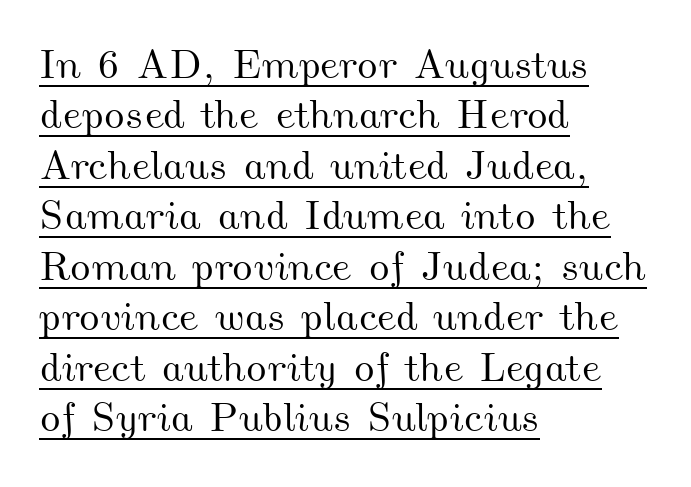
{"width": "wide", "stroke_contrast": "medium", "x_height": "small", "monospaced": "no", "underline": "yes", "align": "left", "line_spacing_ratio": 1.23, "letter_spacing": "normal", "letter_spacing_em": 0.0, "glyph_px": 41}
